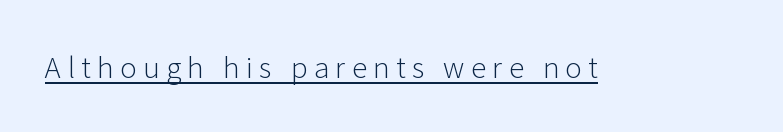
Q: Is the text bold? A: No.
Q: Is the text italic (slanted)? A: No, it is upright.
Q: Is the typeface a serif or a sans-serif typeface? A: Sans-serif.
Q: Is the text underlined? A: Yes.
Q: Is the spacing between letters normal or unusually wide? A: Unusually wide.
Q: Width (condensed, normal, or wide)? A: Normal.
Q: Stroke contrast? A: Low.
Q: x-height? A: Medium.
Q: Monospaced? A: No.
